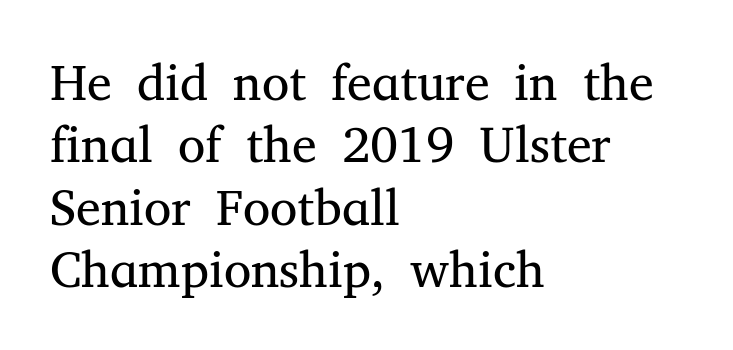
Q: Is the text bold? A: No.
Q: Is the text italic (slanted)? A: No, it is upright.
Q: Is the typeface a serif or a sans-serif typeface? A: Serif.
Q: Is the text underlined? A: No.
Q: How is the paragraph aligned? A: Left-aligned.
Q: Is the spacing between letters normal or unusually wide? A: Normal.
Q: Is the spacing between lines tight, normal or loose? A: Normal.
Q: Width (condensed, normal, or wide)? A: Normal.
Q: Stroke contrast? A: Medium.
Q: x-height? A: Medium.
Q: Monospaced? A: No.
